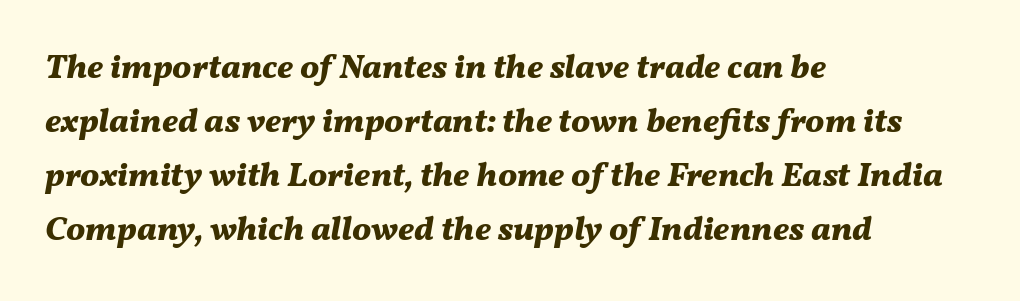
The image shows 34 px bold type, italic (leaning right); set left-aligned, normal line spacing (1.59x), normal letter spacing, not underlined; medium stroke contrast and a medium x-height.
